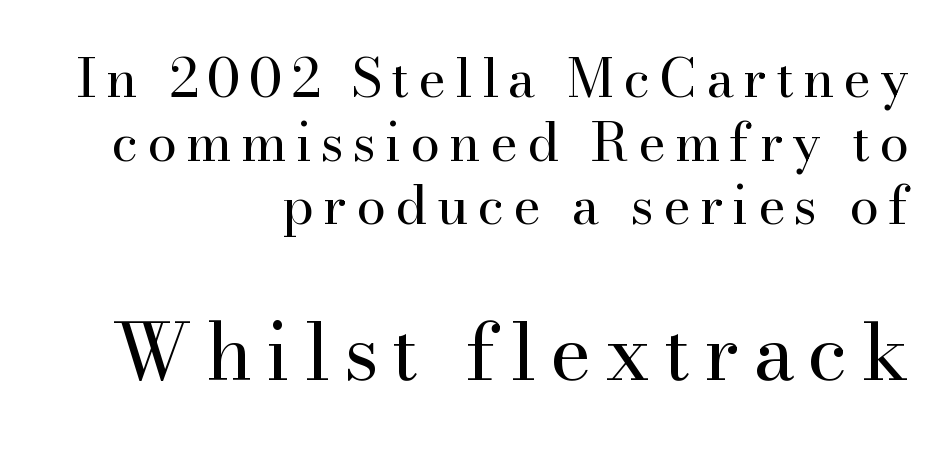
{"serif": "yes", "italic": "no", "bold": "no", "weight": "regular", "width": "normal", "stroke_contrast": "high", "x_height": "small", "monospaced": "no", "underline": "no", "align": "right", "line_spacing_ratio": 1.2, "larger_block": "second", "size_ratio": 1.49, "glyph_px": 79}
